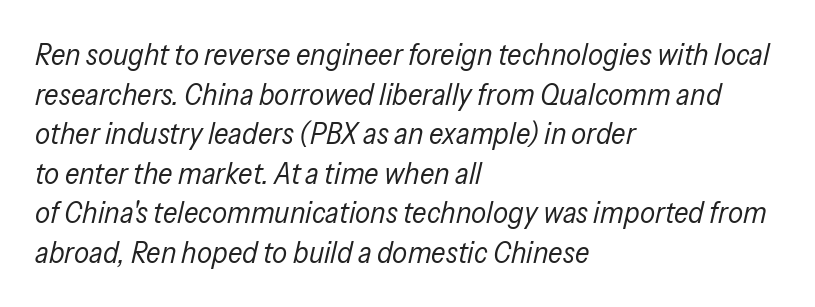
The zone under the glyphs is completely vacant. The letters are slanted; this is an italic face. Character widths vary here, with narrow letters taking less room than wide ones. Compared with typical paragraphs, the rows here are spaced about the same.
